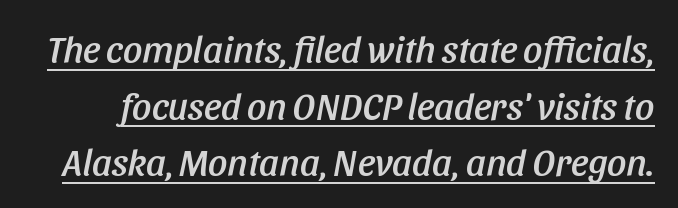
Q: Is the text italic (slanted)? A: Yes, it leans right by about 11 degrees.
Q: Is the text underlined? A: Yes.
Q: Is the spacing between letters normal or unusually wide? A: Normal.
Q: Is the spacing between lines tight, normal or loose? A: Normal.
Q: Width (condensed, normal, or wide)? A: Condensed.
Q: Stroke contrast? A: Low.
Q: x-height? A: Large.
Q: Monospaced? A: No.
